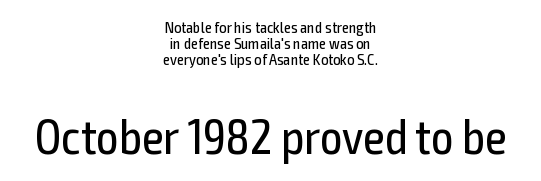
Q: Is the text bold? A: No.
Q: Is the text italic (slanted)? A: No, it is upright.
Q: Is the typeface a serif or a sans-serif typeface? A: Sans-serif.
Q: Is the text underlined? A: No.
Q: How is the paragraph aligned? A: Centered.
Q: Is the spacing between letters normal or unusually wide? A: Normal.
Q: Is the spacing between lines tight, normal or loose? A: Tight.
Q: Which block of text is set in a larger size, the first (top) or the second (bottom)? A: The second (bottom) one.
Q: Width (condensed, normal, or wide)? A: Condensed.
Q: x-height? A: Medium.
Q: Monospaced? A: No.
